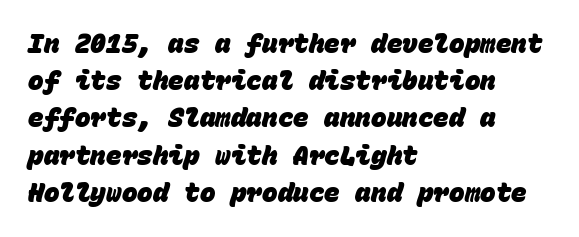
The letters are bold, with thick, heavy strokes. Anything drawn beneath the words? Only blank space. Students, observe: this is what conventionally led text looks like. The rag falls on the right side of this text block. Is the letter spacing exaggerated? No — it looks like the ordinary default.
